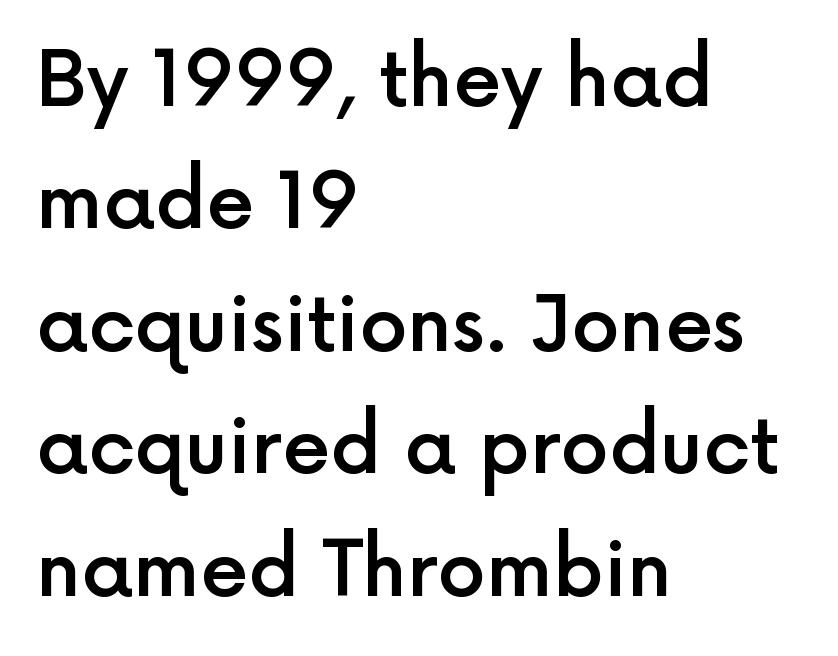
{"serif": "no", "italic": "no", "bold": "semi", "weight": "semibold", "width": "normal", "x_height": "medium", "monospaced": "no", "underline": "no", "align": "left", "line_spacing": "normal", "line_spacing_ratio": 1.59, "letter_spacing": "normal", "letter_spacing_em": 0.0, "glyph_px": 77}
